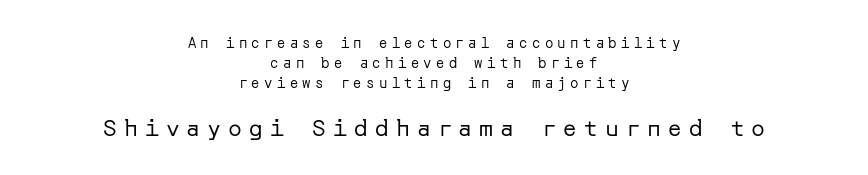
The image shows 23 px text type, upright; set centered, normal line spacing (1.43x), unusually wide letter spacing (+0.31 em), not underlined; the second (bottom) block is 1.64x larger.
